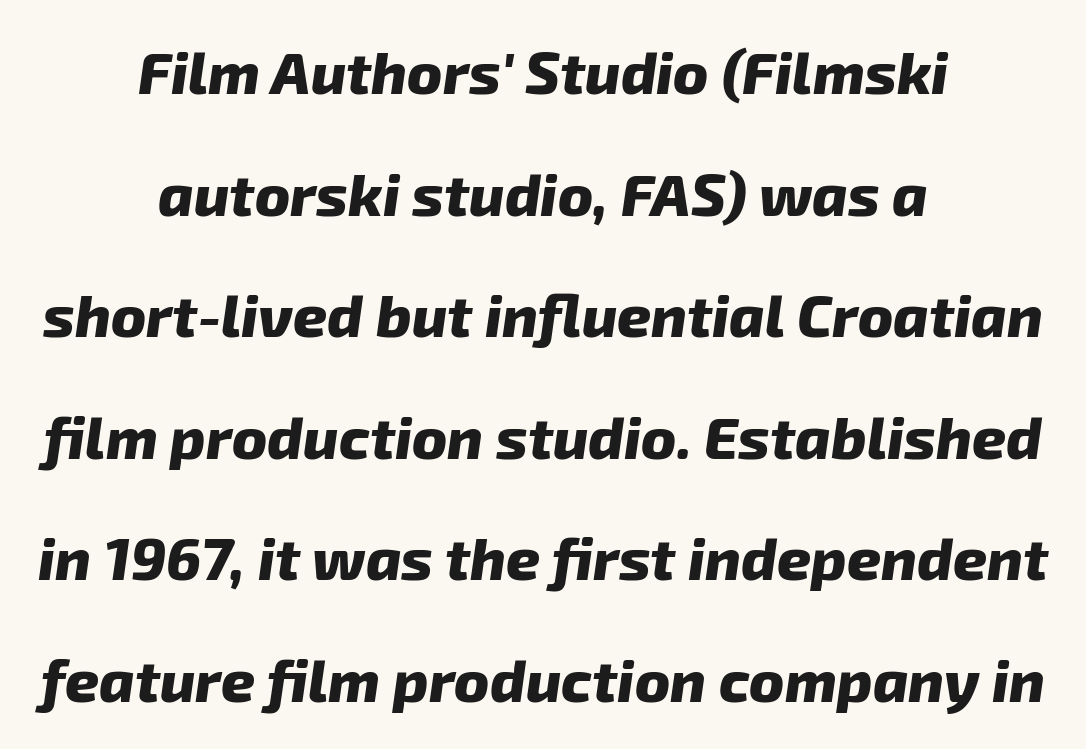
The typesetter chose a symmetrical, centered arrangement here. Summary of weight: heavy, a full bold. A clean baseline with only descenders dipping below it. Rows of type keep a wide berth in the vertical direction. Here the designer chose a conventional face with non-uniform glyph widths. An italicized treatment has been applied to the whole sample.
